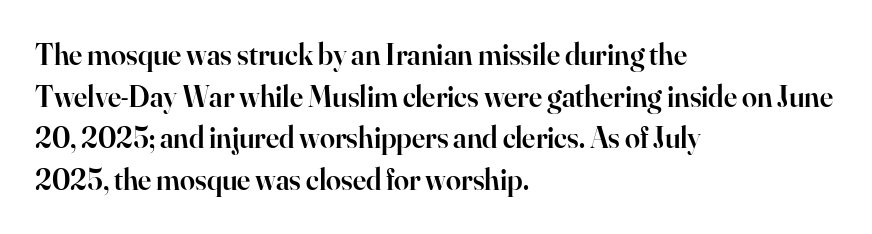
Q: Is the text bold? A: Semi-bold.
Q: Is the text italic (slanted)? A: No, it is upright.
Q: Is the typeface a serif or a sans-serif typeface? A: Serif.
Q: Is the text underlined? A: No.
Q: How is the paragraph aligned? A: Left-aligned.
Q: Is the spacing between letters normal or unusually wide? A: Normal.
Q: Is the spacing between lines tight, normal or loose? A: Normal.
Q: Width (condensed, normal, or wide)? A: Normal.
Q: Stroke contrast? A: High.
Q: x-height? A: Small.
Q: Monospaced? A: No.
